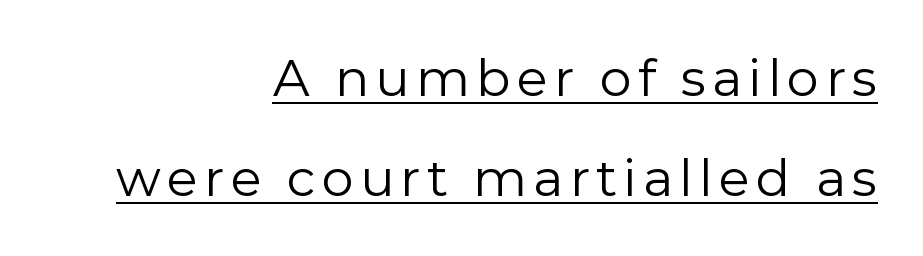
Q: Is the text bold? A: No.
Q: Is the text italic (slanted)? A: No, it is upright.
Q: Is the typeface a serif or a sans-serif typeface? A: Sans-serif.
Q: Is the text underlined? A: Yes.
Q: How is the paragraph aligned? A: Right-aligned.
Q: Is the spacing between lines tight, normal or loose? A: Loose.
Q: Width (condensed, normal, or wide)? A: Normal.
Q: Stroke contrast? A: Low.
Q: x-height? A: Medium.
Q: Monospaced? A: No.
